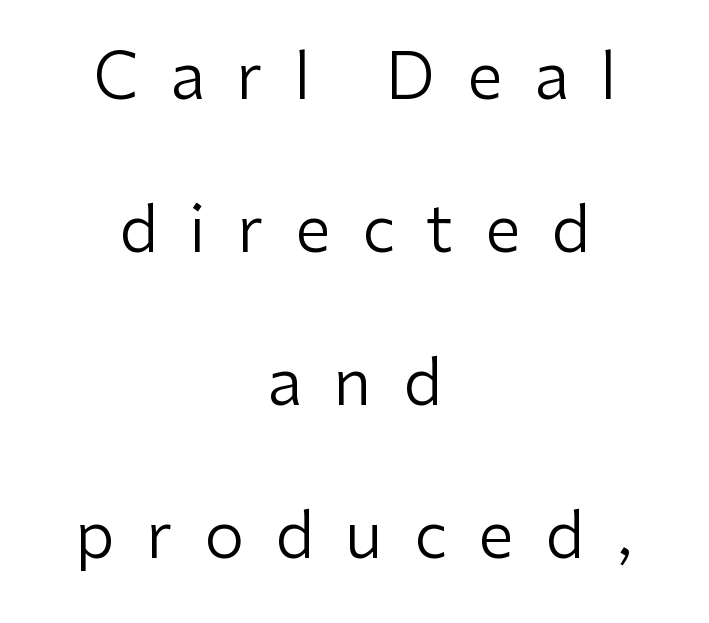
Q: Is the text bold? A: No.
Q: Is the text italic (slanted)? A: No, it is upright.
Q: Is the typeface a serif or a sans-serif typeface? A: Sans-serif.
Q: Is the text underlined? A: No.
Q: How is the paragraph aligned? A: Centered.
Q: Is the spacing between letters normal or unusually wide? A: Unusually wide.
Q: Is the spacing between lines tight, normal or loose? A: Loose.
Q: Width (condensed, normal, or wide)? A: Normal.
Q: Stroke contrast? A: Low.
Q: x-height? A: Medium.
Q: Monospaced? A: No.
